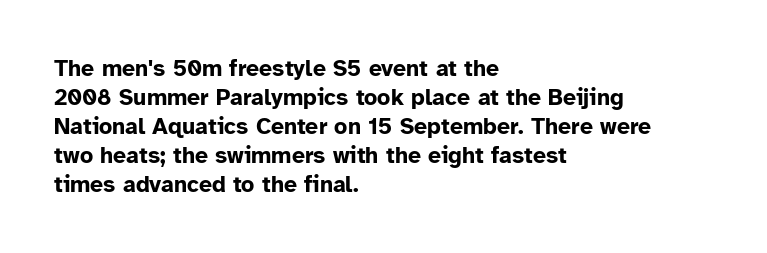
The image shows 23 px bold type, upright; set left-aligned, normal line spacing (1.26x), normal letter spacing, not underlined.
